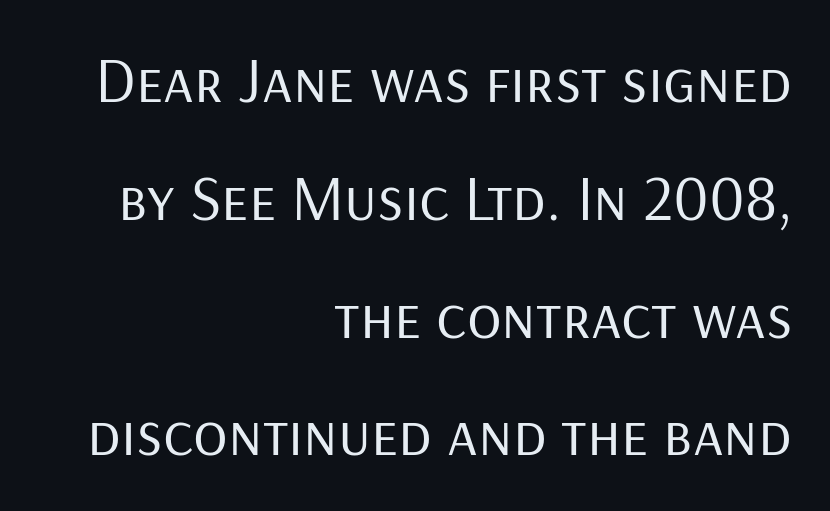
Q: Is the text bold? A: No.
Q: Is the text italic (slanted)? A: No, it is upright.
Q: Is the typeface a serif or a sans-serif typeface? A: Sans-serif.
Q: Is the text underlined? A: No.
Q: How is the paragraph aligned? A: Right-aligned.
Q: Is the spacing between letters normal or unusually wide? A: Normal.
Q: Width (condensed, normal, or wide)? A: Normal.
Q: Stroke contrast? A: Low.
Q: x-height? A: Medium.
Q: Monospaced? A: No.
